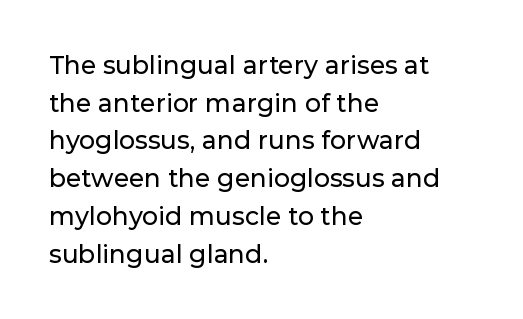
Q: Is the text italic (slanted)? A: No, it is upright.
Q: Is the text underlined? A: No.
Q: How is the paragraph aligned? A: Left-aligned.
Q: Is the spacing between letters normal or unusually wide? A: Normal.
Q: Is the spacing between lines tight, normal or loose? A: Normal.
